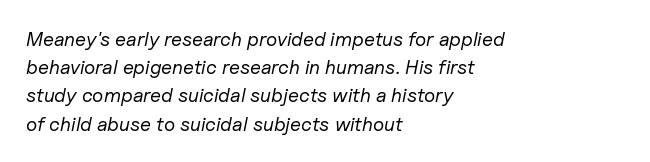
{"italic": "yes", "lean": "right", "slant_degrees": 11, "bold": "no", "underline": "no", "align": "left", "line_spacing": "normal", "line_spacing_ratio": 1.41, "letter_spacing": "normal", "letter_spacing_em": 0.0, "glyph_px": 20}
